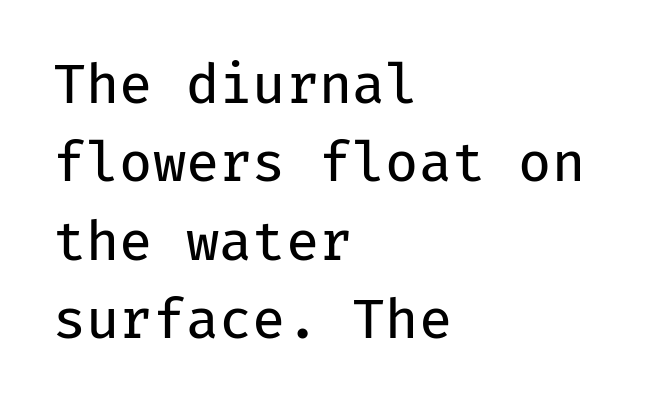
{"serif": "no", "italic": "no", "bold": "no", "weight": "regular", "width": "normal", "stroke_contrast": "low", "x_height": "medium", "monospaced": "yes", "underline": "no", "align": "left", "line_spacing": "normal", "line_spacing_ratio": 1.45, "letter_spacing": "normal", "letter_spacing_em": 0.0, "glyph_px": 54}
